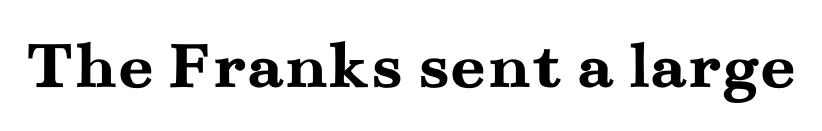
Q: Is the text bold? A: Yes.
Q: Is the text italic (slanted)? A: No, it is upright.
Q: Is the typeface a serif or a sans-serif typeface? A: Serif.
Q: Is the text underlined? A: No.
Q: Is the spacing between letters normal or unusually wide? A: Normal.
Q: Width (condensed, normal, or wide)? A: Wide.
Q: Stroke contrast? A: Medium.
Q: x-height? A: Small.
Q: Monospaced? A: No.
